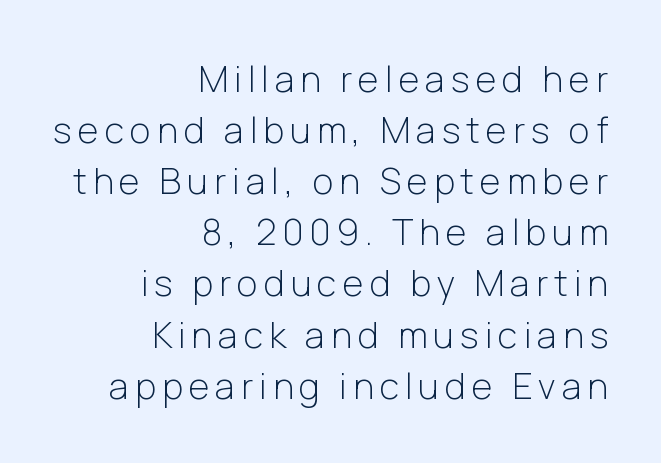
The image shows 36 px light sans-serif type, upright; set right-aligned, normal line spacing (1.42x), not underlined; low stroke contrast and a medium x-height.
